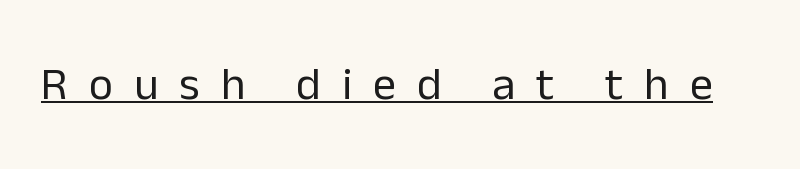
Proportional: the letters do not fall into vertical columns. The letterforms sit at book weight or below. Is the letter spacing exaggerated? Yes — the characters are pushed far apart. Like a heading marked for emphasis, these lines bear an underscore.
